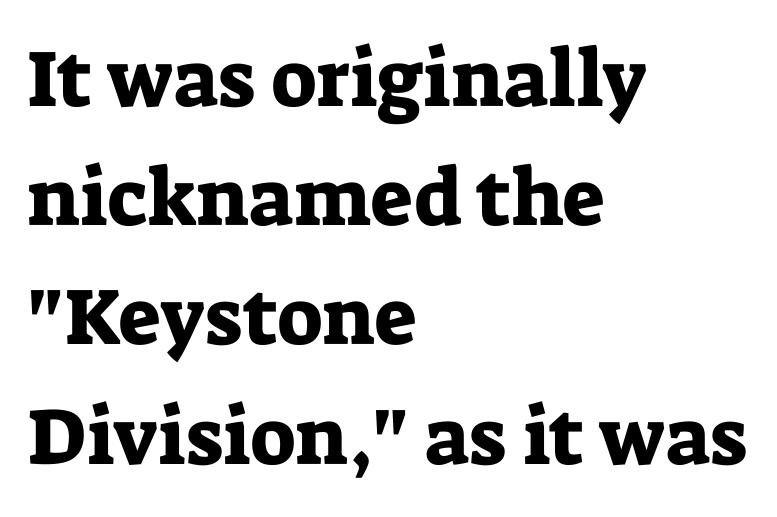
Q: Is the text italic (slanted)? A: No, it is upright.
Q: Is the typeface a serif or a sans-serif typeface? A: Serif.
Q: Is the text underlined? A: No.
Q: How is the paragraph aligned? A: Left-aligned.
Q: Is the spacing between letters normal or unusually wide? A: Normal.
Q: Is the spacing between lines tight, normal or loose? A: Normal.
Q: Width (condensed, normal, or wide)? A: Normal.
Q: Stroke contrast? A: Low.
Q: x-height? A: Medium.
Q: Monospaced? A: No.
